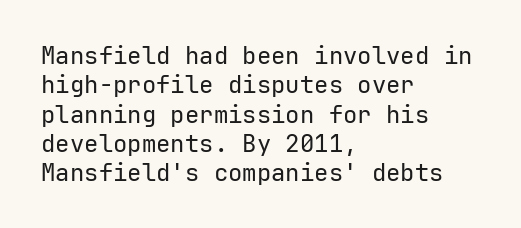
{"italic": "no", "bold": "no", "underline": "no", "align": "left", "line_spacing_ratio": 1.22, "letter_spacing": "normal", "letter_spacing_em": 0.0, "glyph_px": 24}
